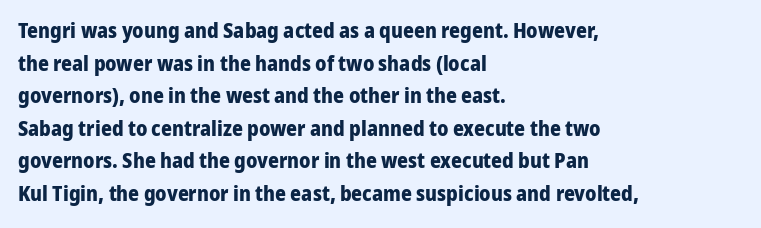
The image shows 21 px bold type, upright; set left-aligned, normal line spacing (1.55x), normal letter spacing, not underlined.
